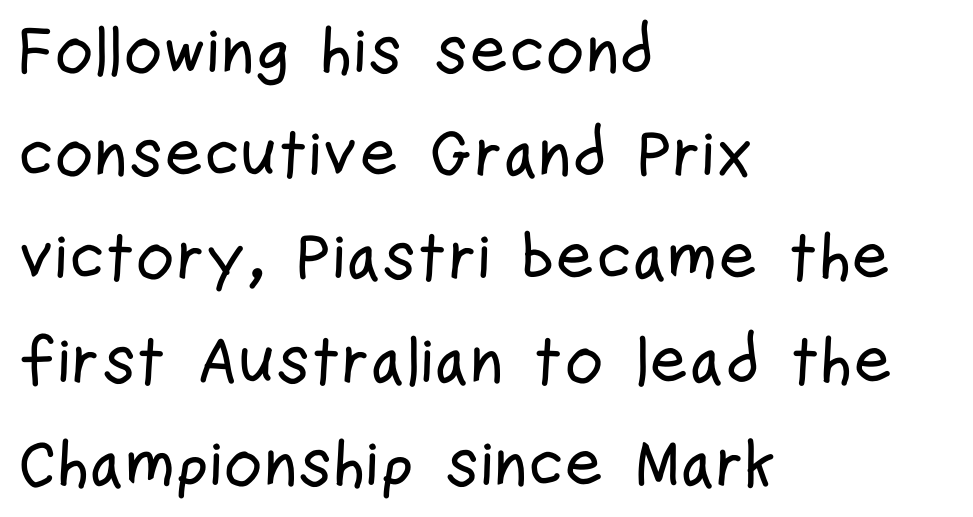
The image shows 67 px condensed sans-serif type, upright; set left-aligned, normal line spacing (1.54x), normal letter spacing, not underlined; low stroke contrast and a medium x-height.
